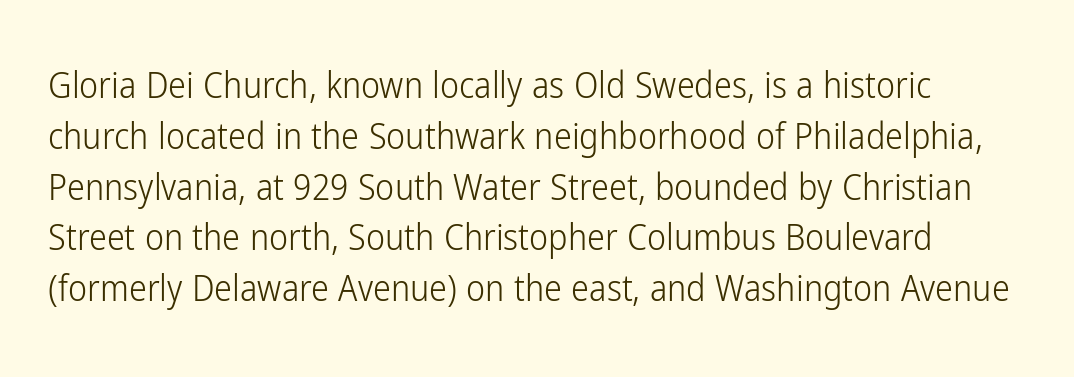
Q: Is the text bold? A: No.
Q: Is the text italic (slanted)? A: No, it is upright.
Q: Is the typeface a serif or a sans-serif typeface? A: Sans-serif.
Q: Is the text underlined? A: No.
Q: Is the spacing between letters normal or unusually wide? A: Normal.
Q: Is the spacing between lines tight, normal or loose? A: Normal.
Q: Width (condensed, normal, or wide)? A: Condensed.
Q: Stroke contrast? A: Low.
Q: x-height? A: Medium.
Q: Monospaced? A: No.
